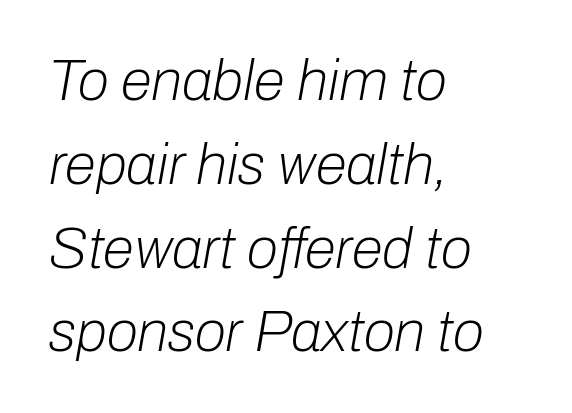
Q: Is the text bold? A: No.
Q: Is the text italic (slanted)? A: Yes, it leans right by about 10 degrees.
Q: Is the text underlined? A: No.
Q: How is the paragraph aligned? A: Left-aligned.
Q: Is the spacing between letters normal or unusually wide? A: Normal.
Q: Is the spacing between lines tight, normal or loose? A: Normal.
Q: Width (condensed, normal, or wide)? A: Normal.
Q: Stroke contrast? A: Low.
Q: x-height? A: Medium.
Q: Monospaced? A: No.
